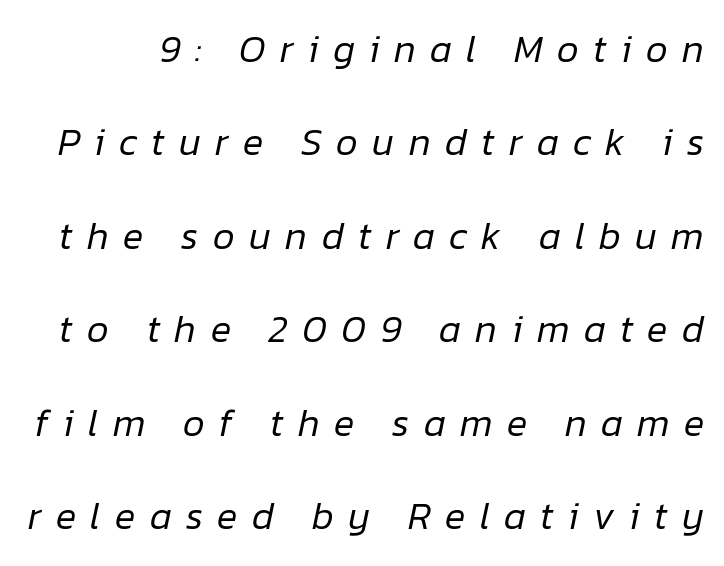
The image shows 38 px regular-weight type, italic (leaning right); set loose line spacing (2.46x), unusually wide letter spacing (+0.38 em), not underlined; low stroke contrast and a medium x-height.
